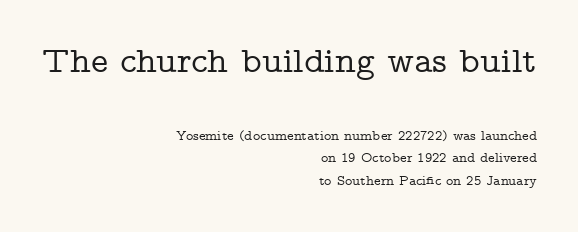
The image shows 36 px wide serif type, upright; set right-aligned, normal line spacing (1.61x), normal letter spacing, not underlined; the first (top) block is 2.57x larger; low stroke contrast and a medium x-height.
